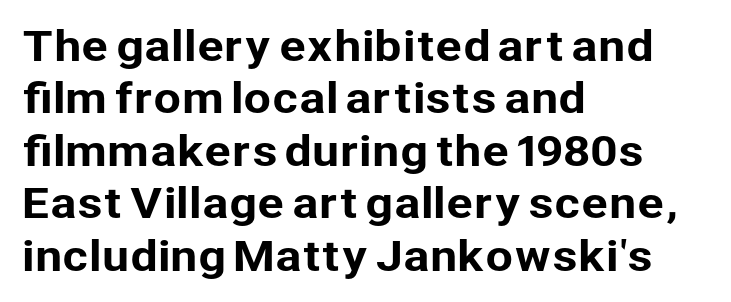
Q: Is the text italic (slanted)? A: No, it is upright.
Q: Is the typeface a serif or a sans-serif typeface? A: Sans-serif.
Q: Is the text underlined? A: No.
Q: How is the paragraph aligned? A: Left-aligned.
Q: Is the spacing between letters normal or unusually wide? A: Normal.
Q: Is the spacing between lines tight, normal or loose? A: Normal.
Q: Width (condensed, normal, or wide)? A: Normal.
Q: Stroke contrast? A: Low.
Q: x-height? A: Medium.
Q: Monospaced? A: No.
